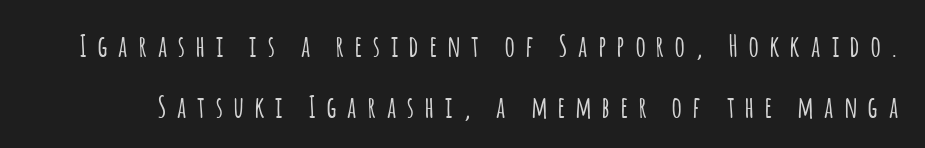
Honestly, the letter spacing is so wide it's the main thing you notice. Do the characters align in a grid? No, the font is proportional. The words here are not underlined. I'd call this a sans setting — the letters go barefoot.
